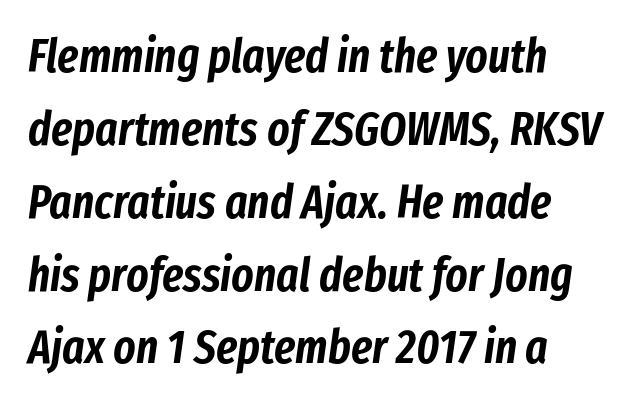
Each letter keeps its own natural width here, so spacing adapts to shape. Standard letterfit; no display-style spreading of the glyphs. A clean baseline with only descenders dipping below it. Interline gaps are of average width in this sample. Notice how the stems are inclined rather than vertical — that's the hallmark of italics.
